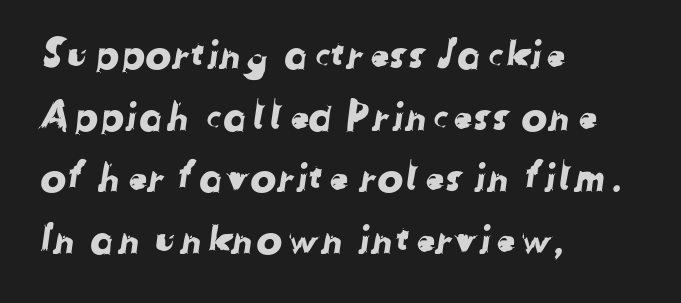
{"serif": "no", "width": "normal", "stroke_contrast": "low", "x_height": "medium", "monospaced": "no", "underline": "no", "align": "left", "line_spacing": "normal", "line_spacing_ratio": 1.58, "letter_spacing": "normal", "letter_spacing_em": 0.0, "glyph_px": 39}
